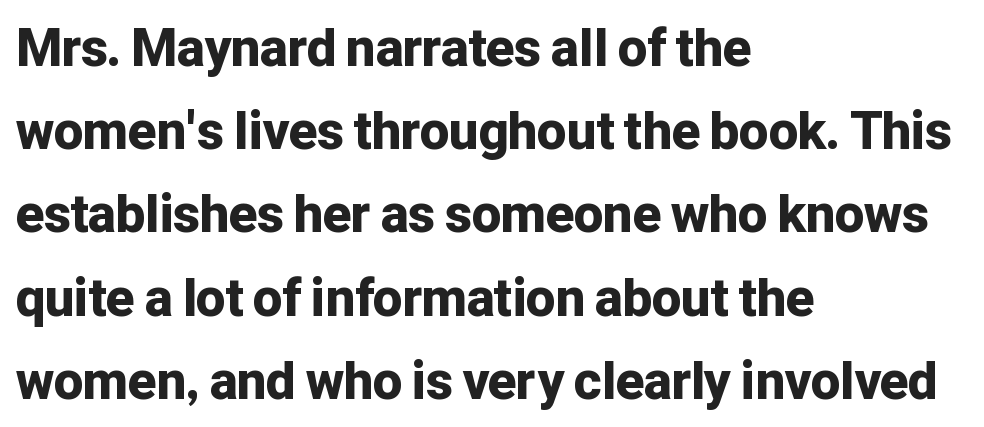
Q: Is the text bold? A: Yes.
Q: Is the text italic (slanted)? A: No, it is upright.
Q: Is the typeface a serif or a sans-serif typeface? A: Sans-serif.
Q: Is the text underlined? A: No.
Q: How is the paragraph aligned? A: Left-aligned.
Q: Is the spacing between letters normal or unusually wide? A: Normal.
Q: Is the spacing between lines tight, normal or loose? A: Normal.
Q: Width (condensed, normal, or wide)? A: Normal.
Q: Stroke contrast? A: Low.
Q: x-height? A: Medium.
Q: Monospaced? A: No.
